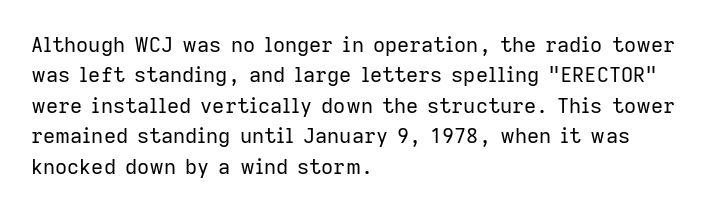
The image shows 21 px text type, upright; set left-aligned, normal line spacing (1.45x), normal letter spacing, not underlined.
